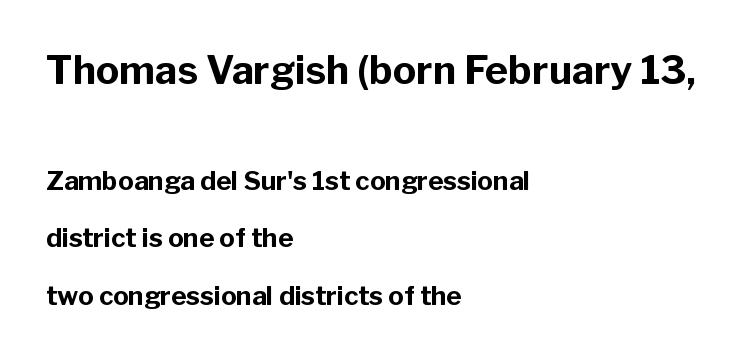
The image shows 39 px bold sans-serif type, upright; set left-aligned, loose line spacing (2.22x), normal letter spacing, not underlined; the first (top) block is 1.5x larger; low stroke contrast and a medium x-height.
